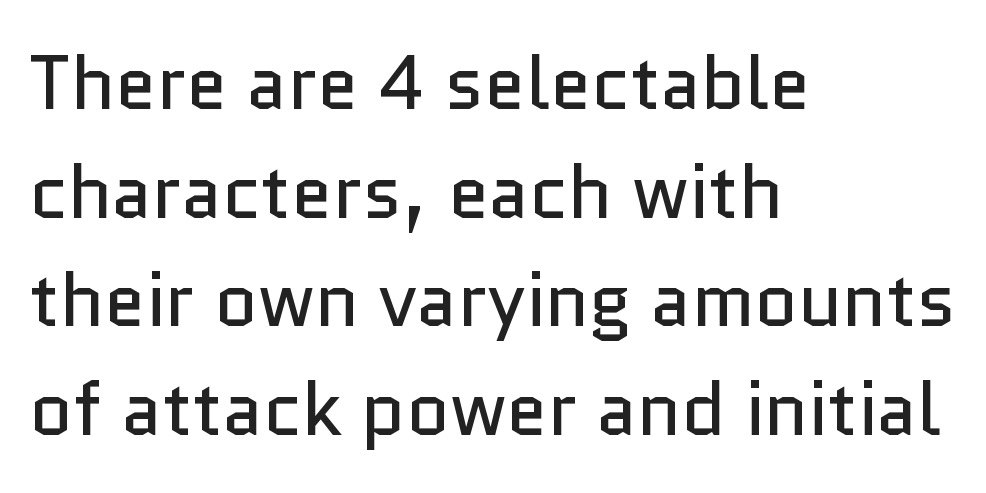
Q: Is the text bold? A: No.
Q: Is the text italic (slanted)? A: No, it is upright.
Q: Is the typeface a serif or a sans-serif typeface? A: Sans-serif.
Q: Is the text underlined? A: No.
Q: How is the paragraph aligned? A: Left-aligned.
Q: Is the spacing between letters normal or unusually wide? A: Normal.
Q: Is the spacing between lines tight, normal or loose? A: Normal.
Q: Width (condensed, normal, or wide)? A: Normal.
Q: Stroke contrast? A: Low.
Q: x-height? A: Medium.
Q: Monospaced? A: No.
